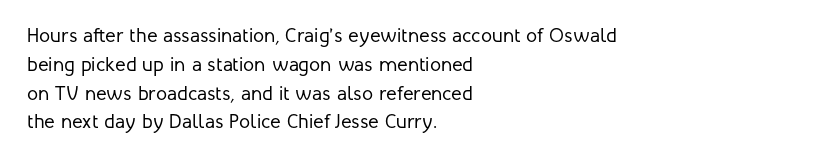
The image shows 20 px text type, upright; set left-aligned, normal line spacing (1.44x), normal letter spacing, not underlined.
